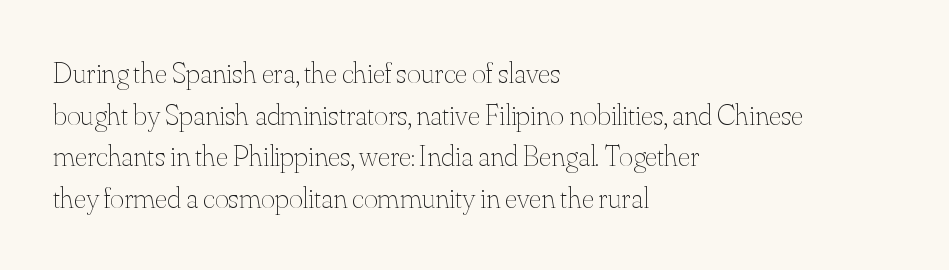
Alignment: flush left. The letterforms sit at book weight or below. Tracking value appears to be zero — textbook default spacing. Looks like regular typesetting: each glyph gets only the width it needs. The space beneath each line is pristine and unruled. The space between consecutive lines is moderate.
